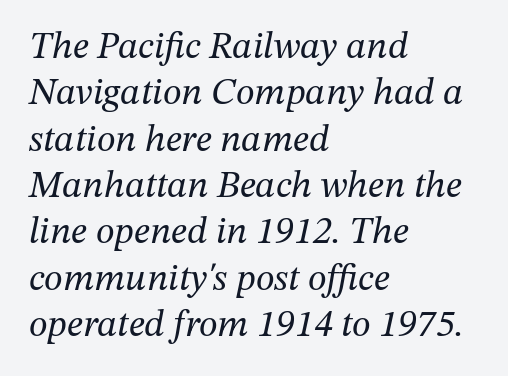
The image shows 38 px regular-weight serif type, italic (leaning right); set left-aligned, line spacing 1.22x, normal letter spacing, not underlined; medium stroke contrast and a medium x-height.
